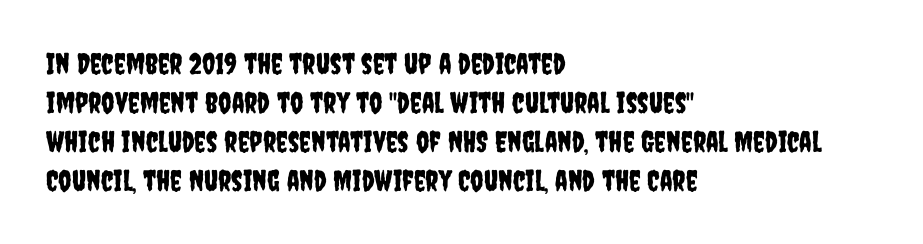
The image shows 29 px condensed sans-serif type, upright; set left-aligned, normal line spacing (1.34x), normal letter spacing, not underlined; low stroke contrast and a large x-height.
